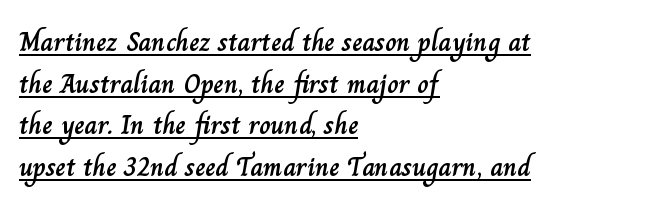
{"width": "normal", "stroke_contrast": "low", "x_height": "small", "monospaced": "no", "underline": "yes", "align": "left", "line_spacing": "normal", "line_spacing_ratio": 1.49, "letter_spacing": "normal", "letter_spacing_em": 0.0, "glyph_px": 28}
